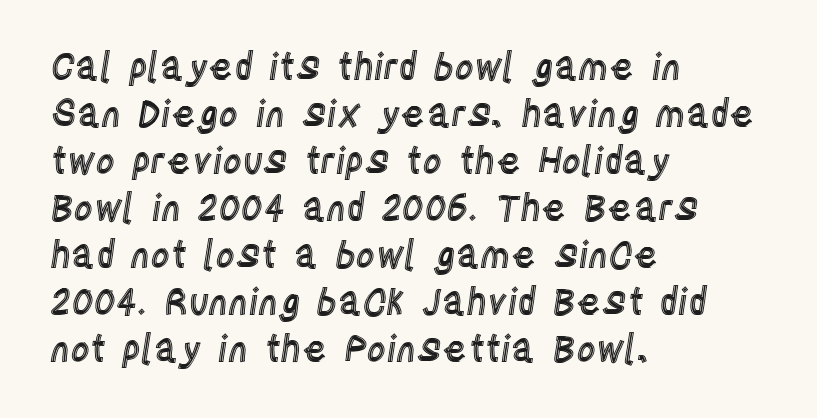
Q: Is the text italic (slanted)? A: Yes.
Q: Is the text underlined? A: No.
Q: How is the paragraph aligned? A: Left-aligned.
Q: Is the spacing between letters normal or unusually wide? A: Normal.
Q: Is the spacing between lines tight, normal or loose? A: Normal.
Q: Width (condensed, normal, or wide)? A: Condensed.
Q: x-height? A: Large.
Q: Monospaced? A: No.
